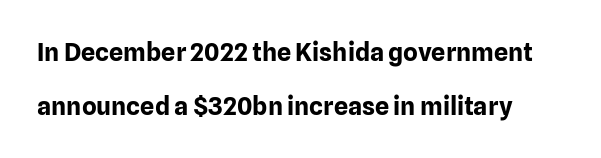
The designer dialed line spacing up above the default. This sample uses an upright cut, with every glyph sitting square on the baseline. Honestly, the letter spacing is just normal — you wouldn't notice it. Descender tails drop into unmarked territory. On the weight axis this lands at bold, roughly 700.
